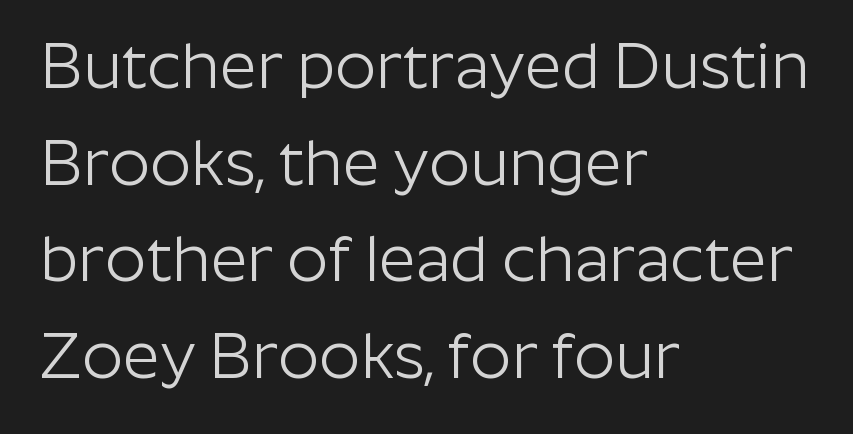
Q: Is the text bold? A: No.
Q: Is the text italic (slanted)? A: No, it is upright.
Q: Is the typeface a serif or a sans-serif typeface? A: Sans-serif.
Q: Is the text underlined? A: No.
Q: How is the paragraph aligned? A: Left-aligned.
Q: Is the spacing between letters normal or unusually wide? A: Normal.
Q: Is the spacing between lines tight, normal or loose? A: Normal.
Q: Width (condensed, normal, or wide)? A: Normal.
Q: Stroke contrast? A: Low.
Q: x-height? A: Medium.
Q: Monospaced? A: No.
